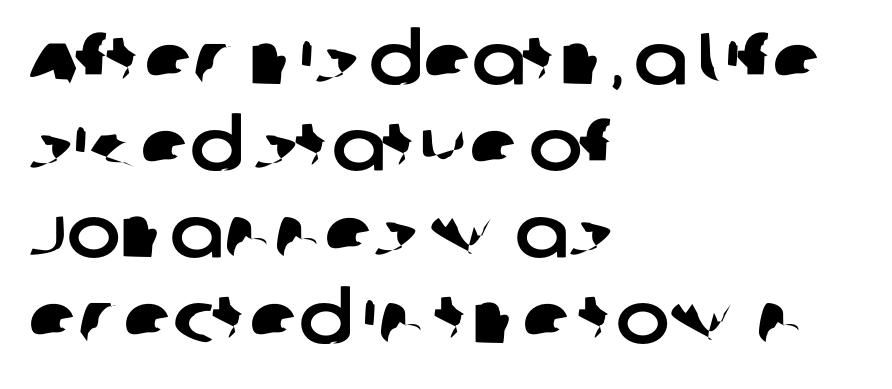
Typographically, this falls in the sans-serif category. Think of a printed novel: that variable character pitch is what you see here. Horizontally, the lines are justified to the leading edge only. How are the letters spaced? Ordinarily, with no added tracking. Beneath every word, the page is bare.
